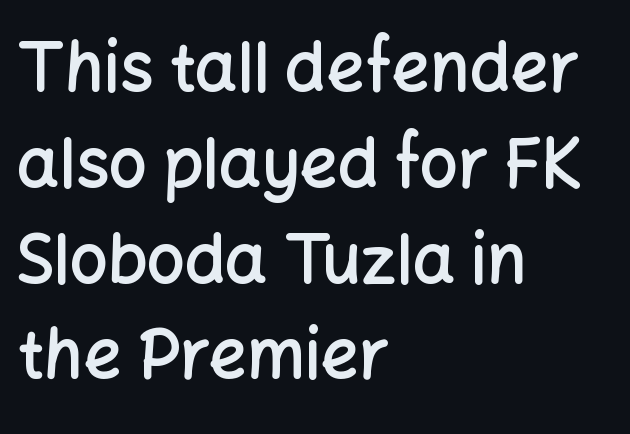
The image shows 67 px semibold sans-serif type, upright; set left-aligned, normal line spacing (1.43x), normal letter spacing, not underlined; low stroke contrast and a medium x-height.
